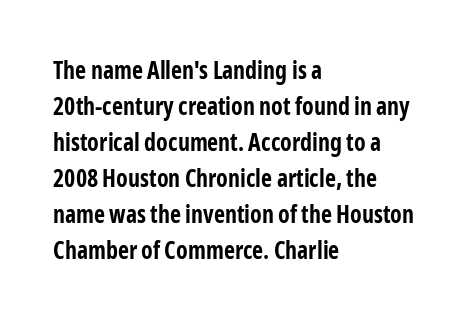
The image shows 24 px bold type, upright; set left-aligned, normal line spacing (1.5x), normal letter spacing, not underlined.
